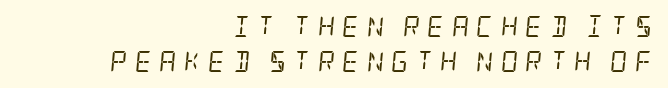
The image shows 21 px text type, italic (leaning right); set right-aligned, normal line spacing (1.65x), unusually wide letter spacing (+0.35 em), not underlined.
